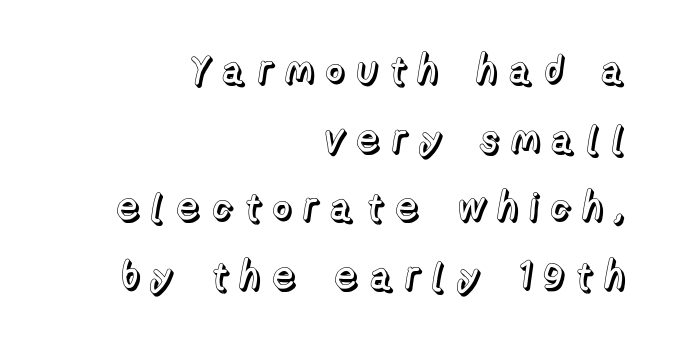
The image shows 39 px text type; set right-aligned, line spacing 1.76x, unusually wide letter spacing (+0.26 em), not underlined; a medium x-height.
